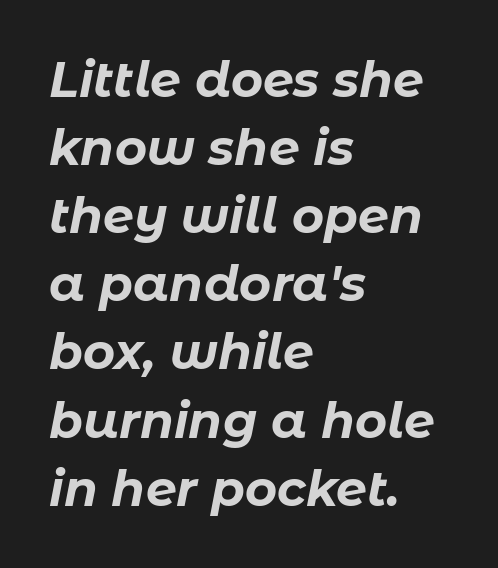
The image shows 49 px bold type, italic (leaning right); set left-aligned, normal line spacing (1.39x), normal letter spacing, not underlined; low stroke contrast and a medium x-height.
